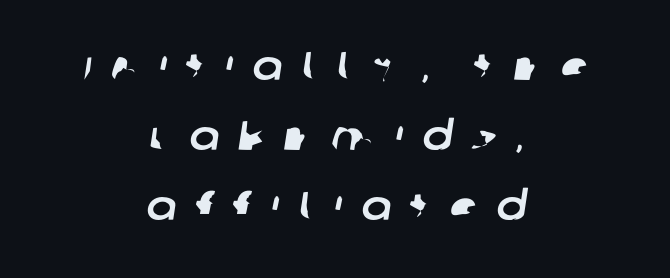
This rendering widens character spacing well past its baseline value. Every row of glyphs is offset so its center matches the block's center. These lines are rendered in a variable-pitch font. Type style note: lacks serifs. The foot of each line stays bare and open.
